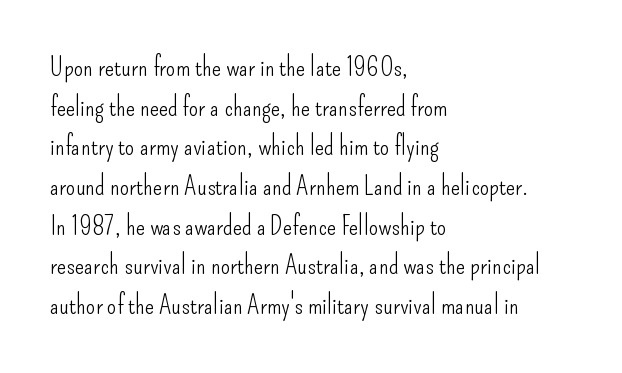
Q: Is the text bold? A: No.
Q: Is the text italic (slanted)? A: No, it is upright.
Q: Is the text underlined? A: No.
Q: How is the paragraph aligned? A: Left-aligned.
Q: Is the spacing between letters normal or unusually wide? A: Normal.
Q: Is the spacing between lines tight, normal or loose? A: Normal.
